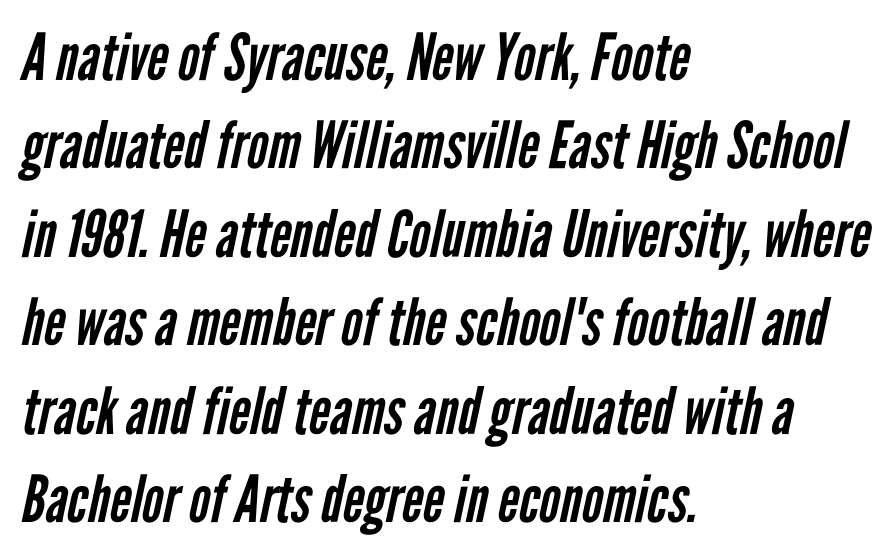
{"serif": "no", "bold": "no", "weight": "regular", "width": "condensed", "stroke_contrast": "low", "x_height": "medium", "monospaced": "no", "underline": "no", "align": "left", "line_spacing": "normal", "line_spacing_ratio": 1.36, "letter_spacing": "normal", "letter_spacing_em": 0.0, "glyph_px": 65}
